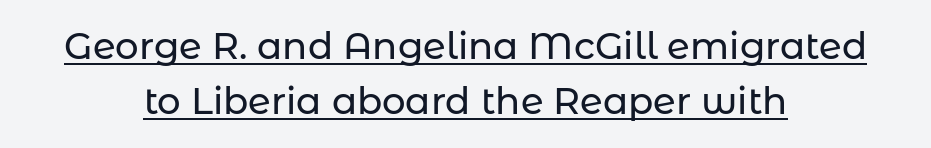
The line-height multiplier appears to be the usual default. These lines are rendered in a variable-pitch font. The type is set solid horizontally, with unmodified tracking. Each letter's strokes conclude bluntly, with no projecting serifs. Compared with a flush-left layout, this one balances lines on the center instead. The axis of the letterforms is exactly vertical.
